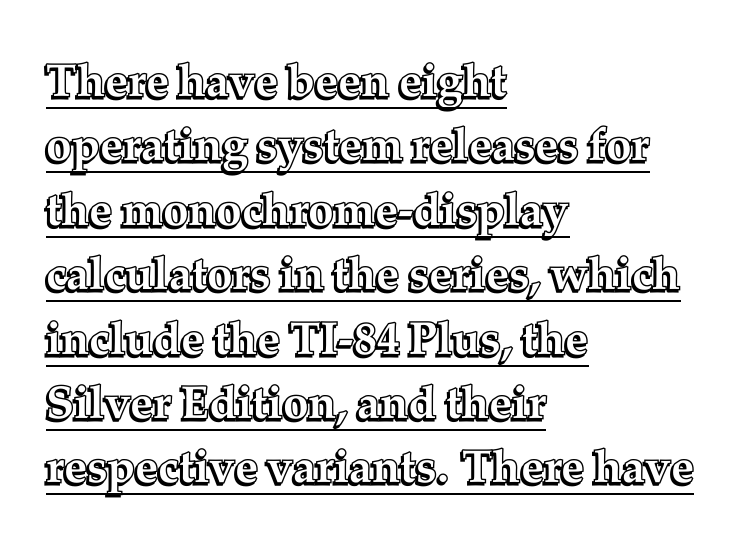
The image shows 46 px text type, upright; set left-aligned, normal line spacing (1.4x), normal letter spacing, underlined; a medium x-height.
